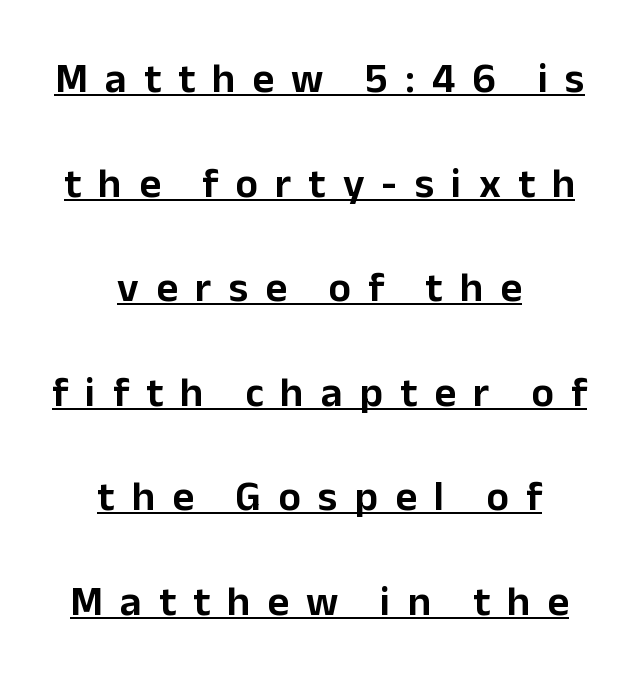
It's the straight-up-and-down kind of type. The typesetter has applied underlining to the passage shown. A student would call this center alignment; a typographer would say set centered. Tracking value appears strongly positive — letters spread wide. Regarding serifs, this sample does without them.
